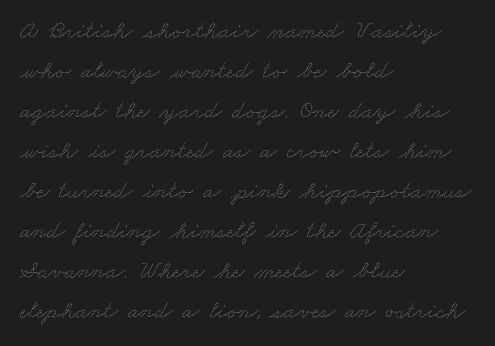
Baseline-to-baseline distance is the conventional proportion of letter height. One-word summary of the alignment: left. Look at the tracking — it's just the regular setting, nothing added. The space beneath each line is pristine and unruled. The passage shown is not bold in any degree.
